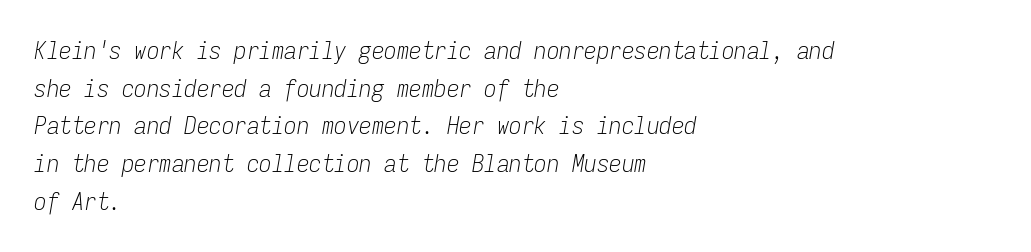
Q: Is the text bold? A: No.
Q: Is the text italic (slanted)? A: Yes, it leans right by about 9 degrees.
Q: Is the text underlined? A: No.
Q: How is the paragraph aligned? A: Left-aligned.
Q: Is the spacing between letters normal or unusually wide? A: Normal.
Q: Is the spacing between lines tight, normal or loose? A: Normal.
